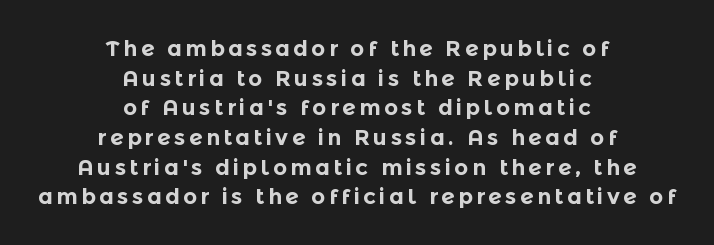
The image shows 22 px bold type, upright; set centered, normal line spacing (1.35x), not underlined.
